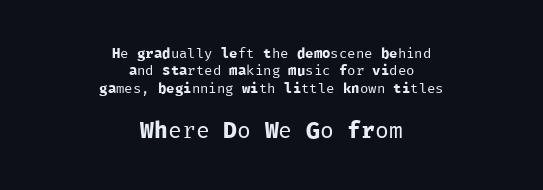
Q: Is the text bold? A: No.
Q: Is the text italic (slanted)? A: No, it is upright.
Q: Is the text underlined? A: No.
Q: How is the paragraph aligned? A: Centered.
Q: Is the spacing between letters normal or unusually wide? A: Normal.
Q: Is the spacing between lines tight, normal or loose? A: Normal.
Q: Which block of text is set in a larger size, the first (top) or the second (bottom)? A: The second (bottom) one.
